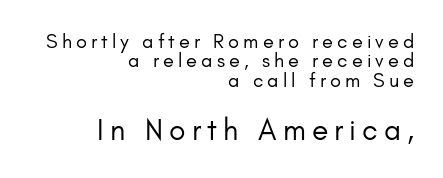
The image shows 30 px regular-weight sans-serif type, upright; set right-aligned, tight line spacing (0.97x), unusually wide letter spacing (+0.2 em), not underlined; the second (bottom) block is 1.5x larger; low stroke contrast and a small x-height.
